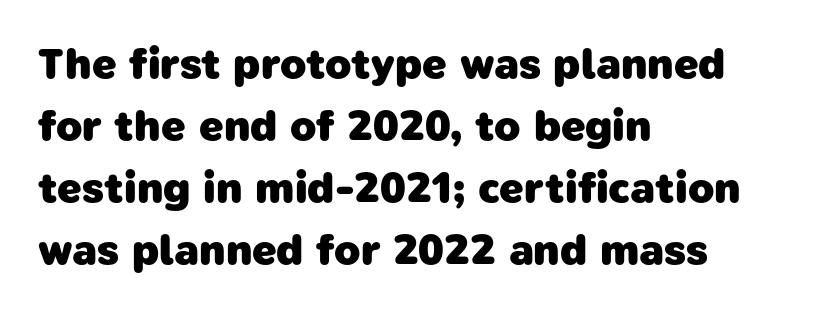
The image shows 43 px heavy sans-serif type; set left-aligned, normal line spacing (1.44x), normal letter spacing, not underlined; low stroke contrast and a medium x-height.
